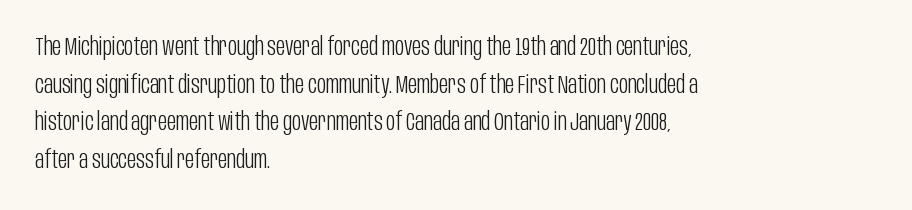
The image shows 25 px text type, upright; set left-aligned, normal line spacing (1.51x), normal letter spacing, not underlined.
